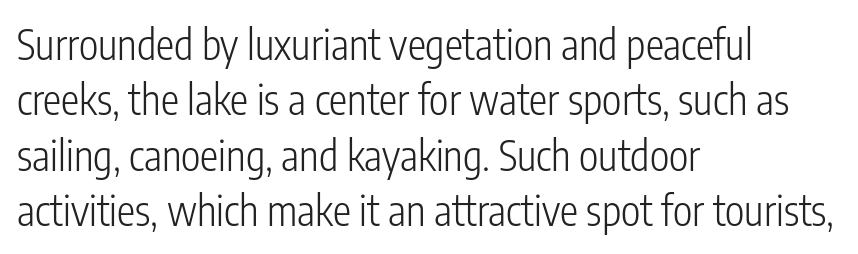
The image shows 41 px light, condensed sans-serif type, upright; set left-aligned, normal line spacing (1.35x), normal letter spacing, not underlined; low stroke contrast and a medium x-height.
